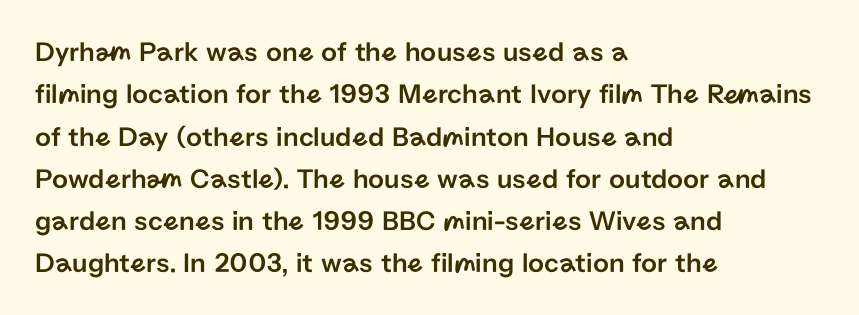
These lines sit exactly where default settings would place them. The rendering keeps characters at their native spacing. Style check: upright. Font category for this specimen: sans-serif. The typesetter chose a ragged-right arrangement here.
